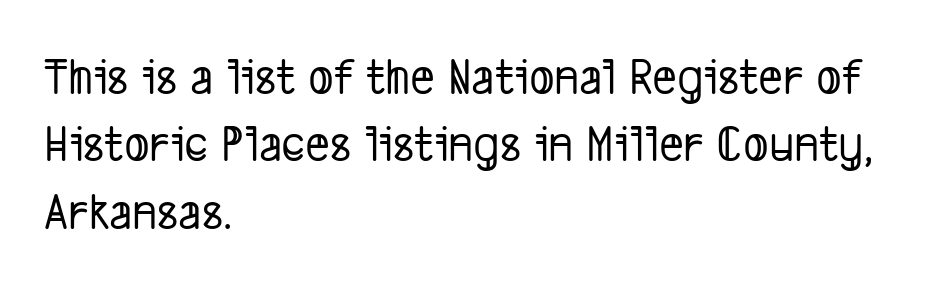
This sample has the flowing, uneven cadence of proportional lettering. Tracking value appears to be zero — textbook default spacing. Casual observation: everything's shoved over to the left. The designer went with a sans here, leaving each stem footless.
